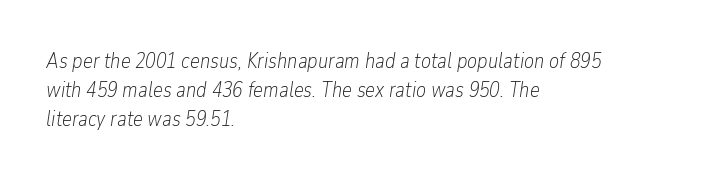
{"italic": "yes", "lean": "right", "slant_degrees": 9, "bold": "no", "underline": "no", "align": "left", "line_spacing": "normal", "line_spacing_ratio": 1.39, "letter_spacing": "normal", "letter_spacing_em": 0.0, "glyph_px": 21}
